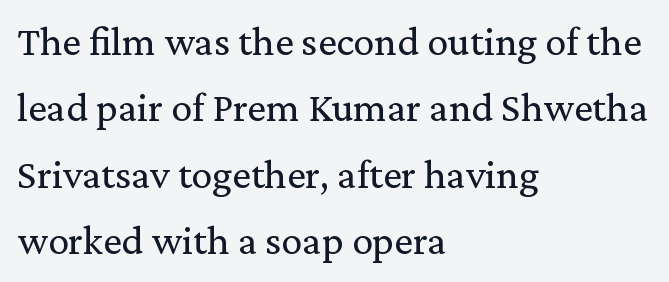
{"serif": "yes", "italic": "no", "bold": "no", "weight": "regular", "width": "normal", "stroke_contrast": "low", "x_height": "medium", "monospaced": "no", "underline": "no", "align": "left", "line_spacing": "normal", "line_spacing_ratio": 1.58, "letter_spacing": "normal", "letter_spacing_em": 0.0, "glyph_px": 42}
